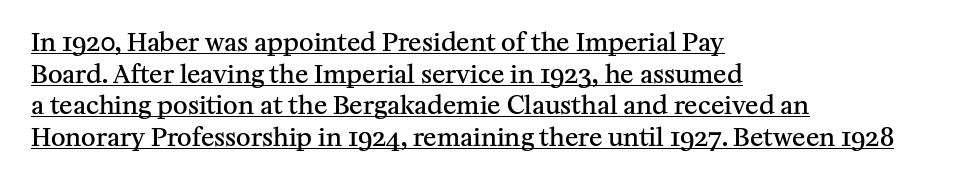
The image shows 25 px text type, upright; set left-aligned, normal line spacing (1.27x), normal letter spacing, underlined.
